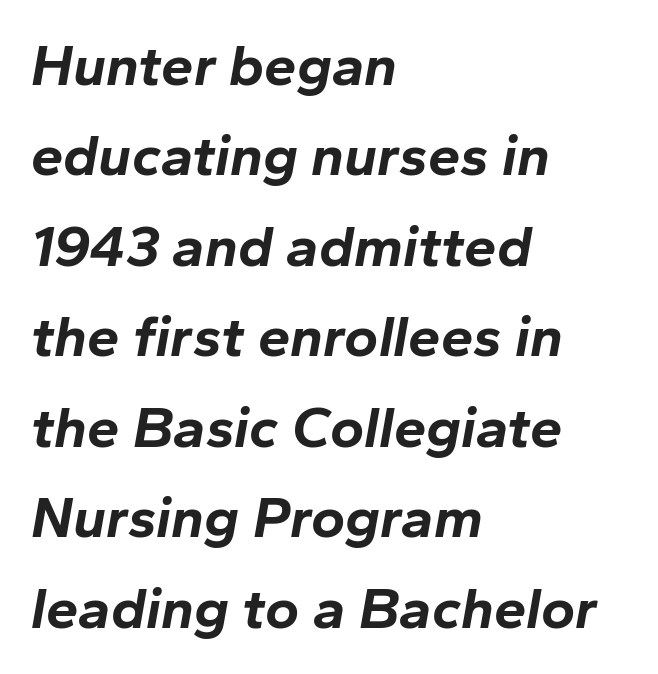
The image shows 58 px bold type, italic (leaning right); set left-aligned, normal line spacing (1.56x), normal letter spacing, not underlined; low stroke contrast and a medium x-height.
